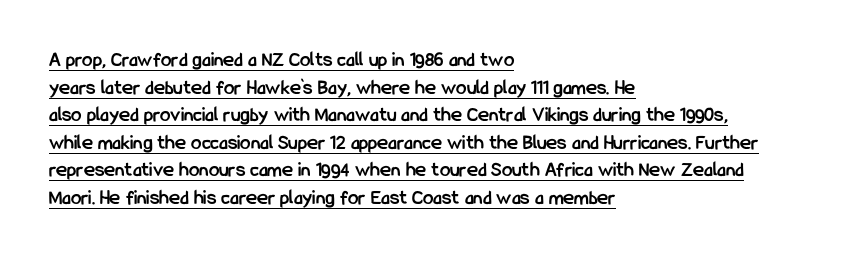
Q: Is the text bold? A: Yes.
Q: Is the text italic (slanted)? A: No, it is upright.
Q: Is the text underlined? A: Yes.
Q: How is the paragraph aligned? A: Left-aligned.
Q: Is the spacing between letters normal or unusually wide? A: Normal.
Q: Is the spacing between lines tight, normal or loose? A: Normal.
